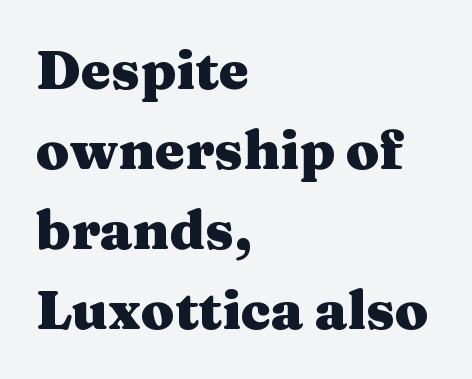
{"serif": "yes", "italic": "no", "bold": "yes", "weight": "heavy", "width": "wide", "stroke_contrast": "medium", "x_height": "medium", "monospaced": "no", "underline": "no", "align": "left", "line_spacing": "normal", "line_spacing_ratio": 1.48, "letter_spacing": "normal", "letter_spacing_em": 0.0, "glyph_px": 54}
